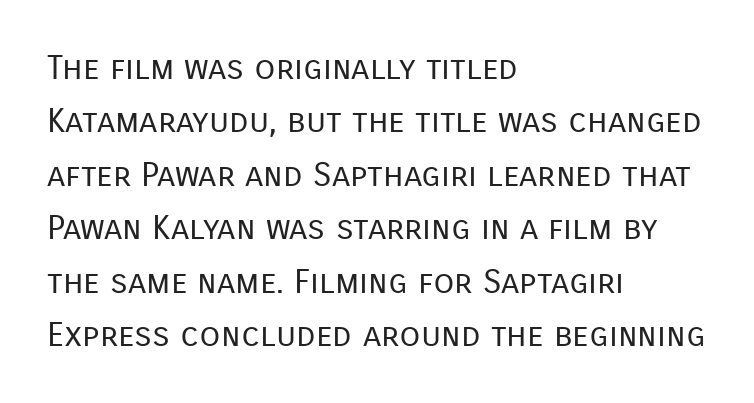
Q: Is the text bold? A: No.
Q: Is the text italic (slanted)? A: No, it is upright.
Q: Is the typeface a serif or a sans-serif typeface? A: Sans-serif.
Q: Is the text underlined? A: No.
Q: How is the paragraph aligned? A: Left-aligned.
Q: Is the spacing between letters normal or unusually wide? A: Normal.
Q: Is the spacing between lines tight, normal or loose? A: Normal.
Q: Width (condensed, normal, or wide)? A: Normal.
Q: Stroke contrast? A: Low.
Q: x-height? A: Medium.
Q: Monospaced? A: No.
